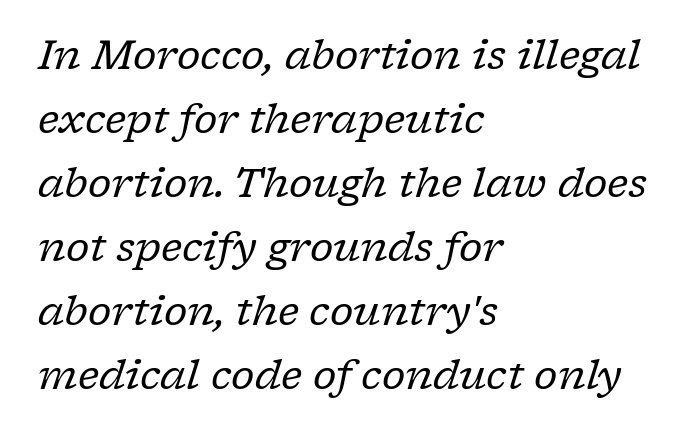
{"serif": "yes", "italic": "yes", "lean": "right", "slant_degrees": 17, "bold": "no", "weight": "regular", "width": "normal", "stroke_contrast": "low", "x_height": "medium", "monospaced": "no", "underline": "no", "align": "left", "line_spacing": "normal", "line_spacing_ratio": 1.6, "letter_spacing": "normal", "letter_spacing_em": 0.0, "glyph_px": 40}
